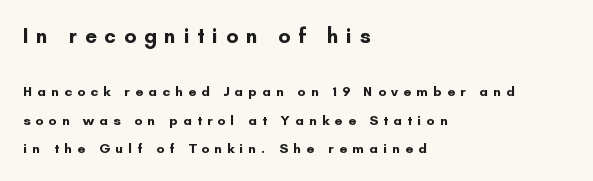
{"italic": "no", "bold": "yes", "underline": "no", "align": "left", "line_spacing": "loose", "line_spacing_ratio": 2.03, "letter_spacing": "wide", "letter_spacing_em": 0.37, "larger_block": "first", "size_ratio": 1.5, "glyph_px": 21}
